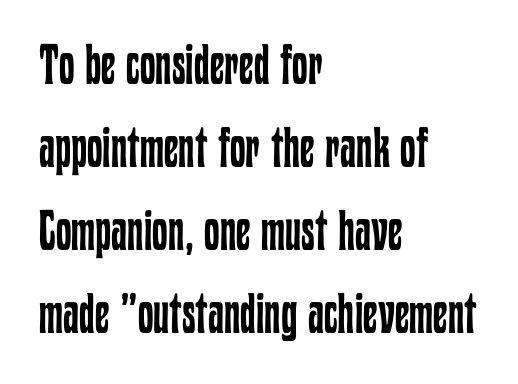
The image shows 56 px regular-weight, condensed type, upright; set left-aligned, normal line spacing (1.48x), normal letter spacing, not underlined; low stroke contrast and a medium x-height.
